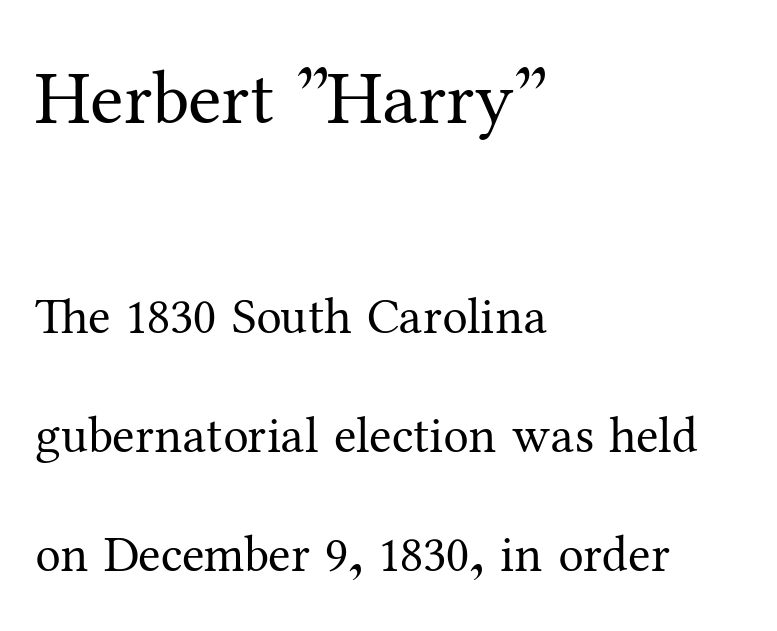
A typesetter would call this proportional, since set widths differ per character. Unmarked baselines from the first word to the last. These lines are set flush left with a ragged right edge. Stroke mass is kept to a normal reading level or below. Serifs: yes, visible at the terminals of the letterforms.
